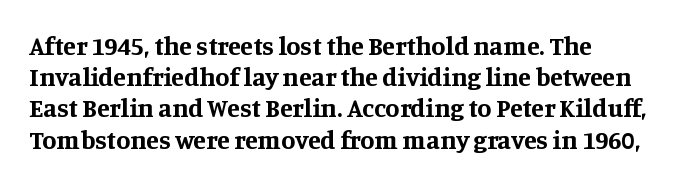
Q: Is the text bold? A: Yes.
Q: Is the text italic (slanted)? A: No, it is upright.
Q: Is the text underlined? A: No.
Q: How is the paragraph aligned? A: Left-aligned.
Q: Is the spacing between letters normal or unusually wide? A: Normal.
